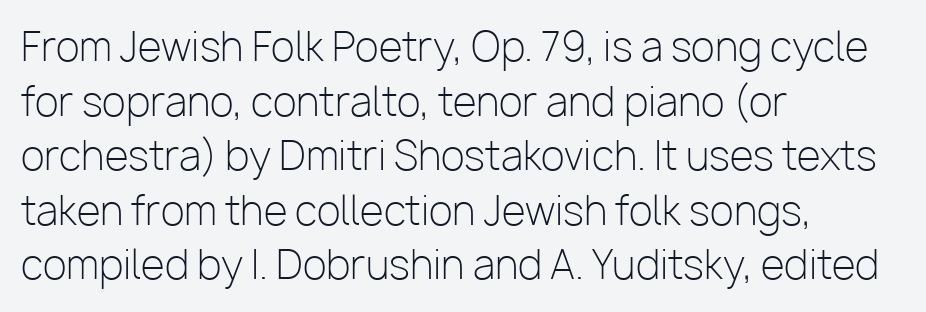
Q: Is the text bold? A: No.
Q: Is the text italic (slanted)? A: No, it is upright.
Q: Is the typeface a serif or a sans-serif typeface? A: Sans-serif.
Q: Is the text underlined? A: No.
Q: How is the paragraph aligned? A: Left-aligned.
Q: Is the spacing between letters normal or unusually wide? A: Normal.
Q: Is the spacing between lines tight, normal or loose? A: Normal.
Q: Width (condensed, normal, or wide)? A: Normal.
Q: Stroke contrast? A: Low.
Q: x-height? A: Medium.
Q: Monospaced? A: No.
